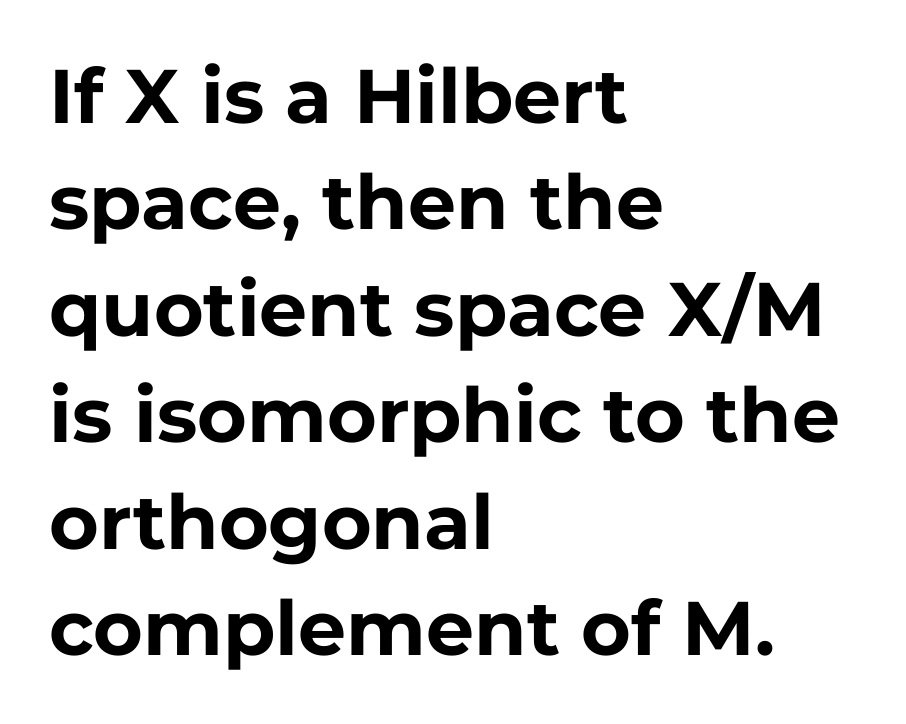
Any mark beneath the type? The region is blank. The tracking reads as untouched default to a designer's eye. The designer left line spacing at the default. Notice how the passage keeps a crisp vertical edge on the left only. The letters carry no serifs — their stems end cleanly without finishing strokes.
